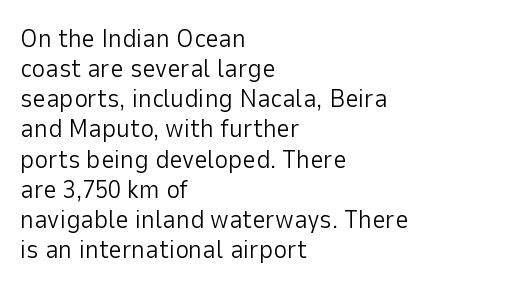
Q: Is the text bold? A: No.
Q: Is the text italic (slanted)? A: No, it is upright.
Q: Is the text underlined? A: No.
Q: How is the paragraph aligned? A: Left-aligned.
Q: Is the spacing between letters normal or unusually wide? A: Normal.
